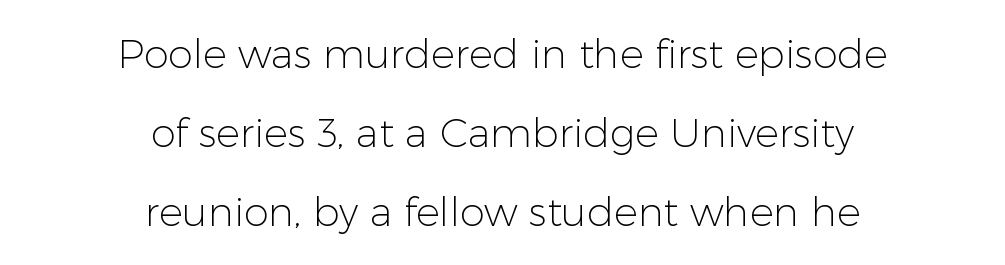
Each letter keeps its own natural width here, so spacing adapts to shape. Counters stay open thanks to moderate or lighter strokes. Letterform terminals end flat and unadorned throughout the passage. Students, observe: this is what heavily led, spacious text looks like. The passage shown has conventional tracking throughout.
